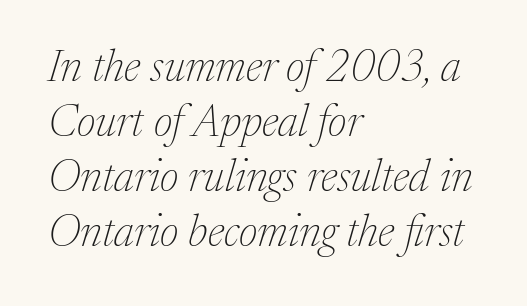
{"serif": "yes", "italic": "yes", "lean": "right", "slant_degrees": 17, "bold": "no", "weight": "thin", "width": "normal", "stroke_contrast": "medium", "x_height": "medium", "monospaced": "no", "underline": "no", "align": "left", "line_spacing": "normal", "line_spacing_ratio": 1.25, "letter_spacing": "normal", "letter_spacing_em": 0.0, "glyph_px": 44}
